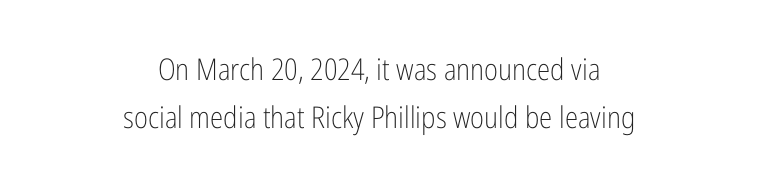
{"serif": "no", "italic": "no", "bold": "no", "weight": "light", "width": "condensed", "stroke_contrast": "low", "x_height": "medium", "monospaced": "no", "underline": "no", "align": "center", "line_spacing": "normal", "line_spacing_ratio": 1.59, "letter_spacing": "normal", "letter_spacing_em": 0.0, "glyph_px": 30}
